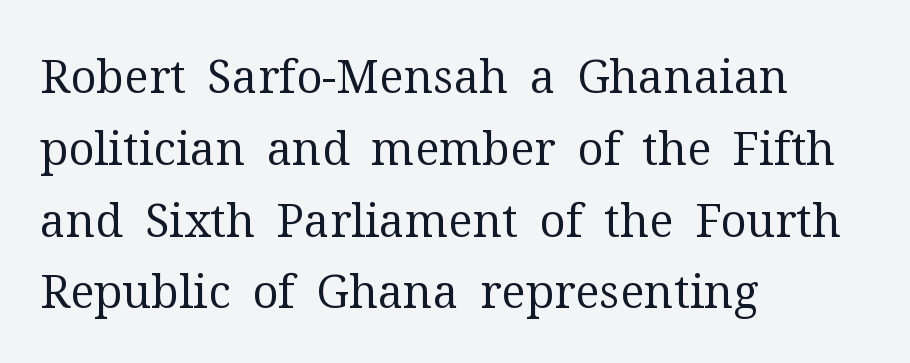
{"serif": "yes", "italic": "no", "bold": "no", "weight": "regular", "width": "normal", "stroke_contrast": "medium", "x_height": "medium", "monospaced": "no", "underline": "no", "align": "left", "line_spacing": "normal", "line_spacing_ratio": 1.56, "letter_spacing": "normal", "letter_spacing_em": 0.0, "glyph_px": 46}
